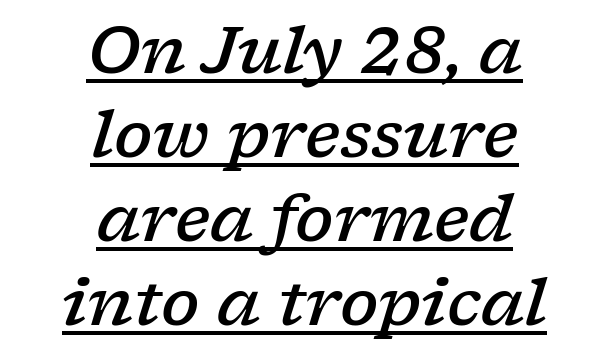
The image shows 64 px semibold, wide serif type, italic (leaning right); set centered, normal line spacing (1.31x), normal letter spacing, underlined; low stroke contrast and a medium x-height.
